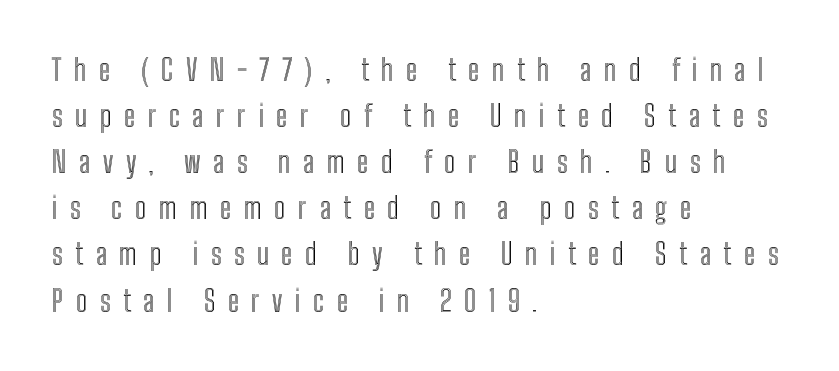
Q: Is the text italic (slanted)? A: No, it is upright.
Q: Is the text underlined? A: No.
Q: How is the paragraph aligned? A: Left-aligned.
Q: Is the spacing between letters normal or unusually wide? A: Unusually wide.
Q: Is the spacing between lines tight, normal or loose? A: Normal.
Q: Width (condensed, normal, or wide)? A: Condensed.
Q: x-height? A: Medium.
Q: Monospaced? A: No.
